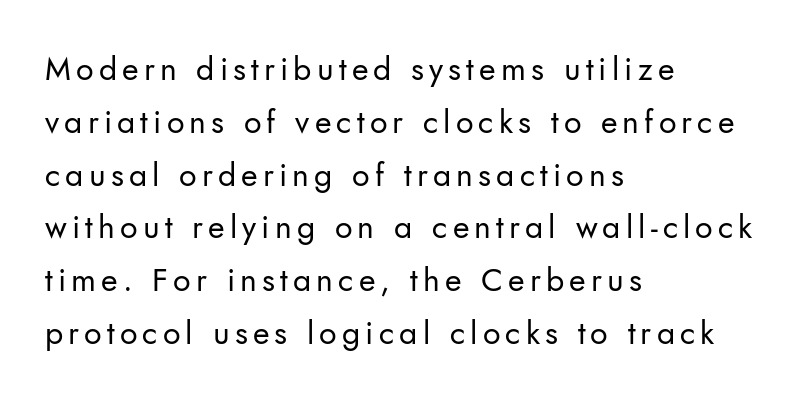
The image shows 32 px regular-weight sans-serif type, upright; set left-aligned, normal line spacing (1.65x), not underlined; low stroke contrast and a small x-height.
